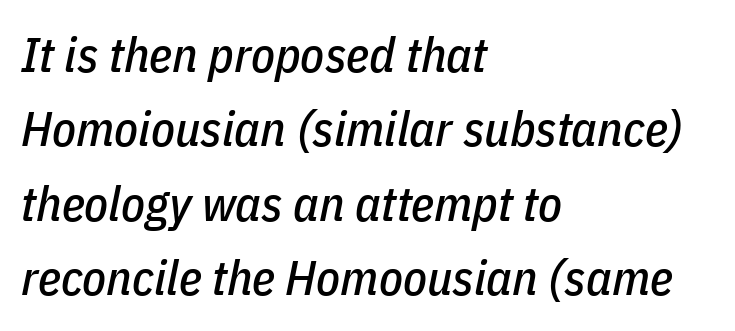
Caption: standard tracking, unaltered. Rule under the text: the space is simply empty. Spacing verdict: proportional, widths tailored to each character. Typeset ragged right — the left edge is the straight one. Does the leading feel generous? No, just average. Is the type slanted? Yes — the strokes lean at a clear angle.
